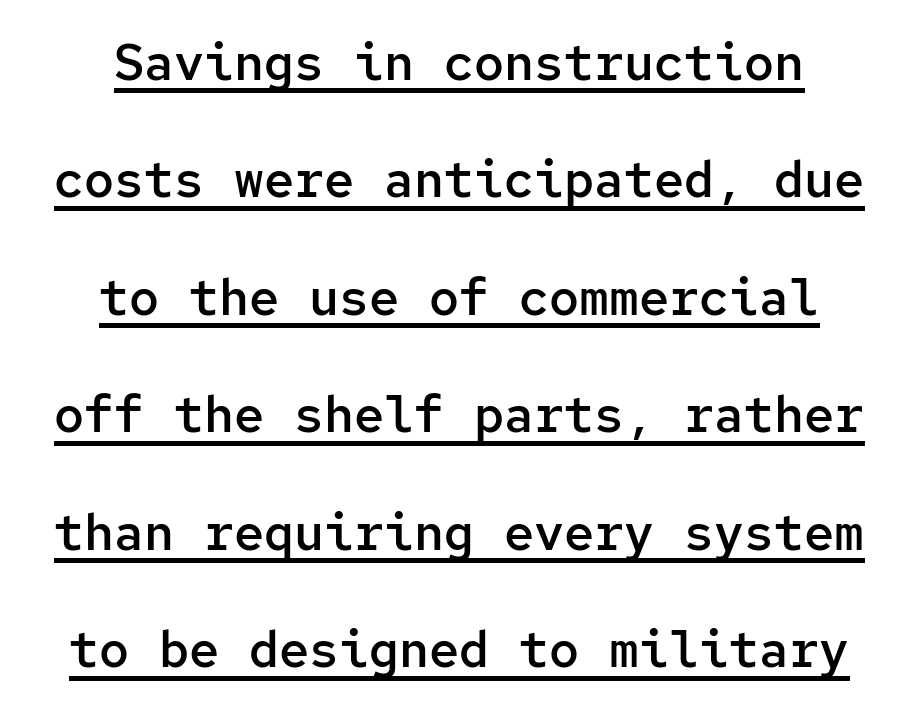
The image shows 50 px semibold sans-serif type, upright, monospaced; set centered, loose line spacing (2.35x), normal letter spacing, underlined; low stroke contrast and a medium x-height.
